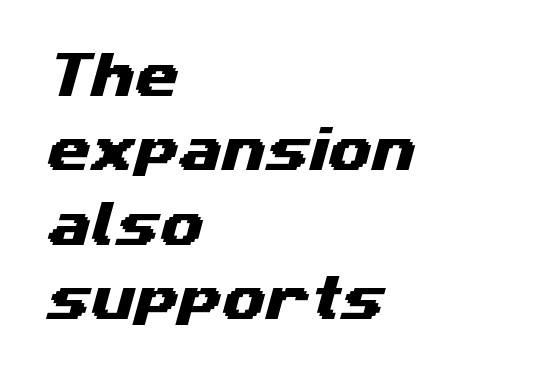
The image shows 50 px wide sans-serif type; set left-aligned, normal line spacing (1.49x), normal letter spacing, not underlined; medium stroke contrast and a medium x-height.
